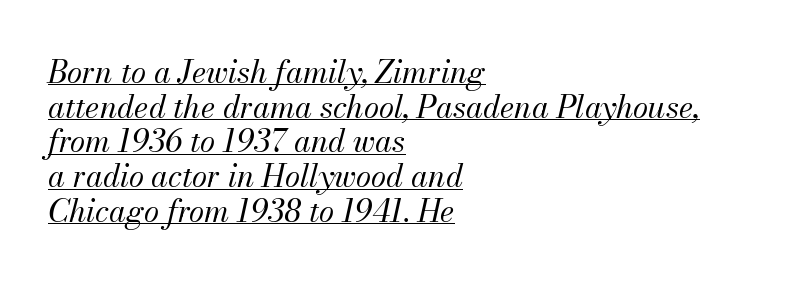
Q: Is the text bold? A: No.
Q: Is the text italic (slanted)? A: Yes, it leans right by about 13 degrees.
Q: Is the text underlined? A: Yes.
Q: How is the paragraph aligned? A: Left-aligned.
Q: Is the spacing between letters normal or unusually wide? A: Normal.
Q: Is the spacing between lines tight, normal or loose? A: Tight.
Q: Width (condensed, normal, or wide)? A: Normal.
Q: Stroke contrast? A: Medium.
Q: x-height? A: Small.
Q: Monospaced? A: No.
